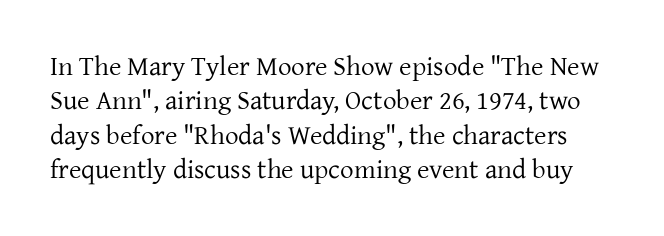
{"italic": "no", "bold": "no", "underline": "no", "line_spacing": "normal", "line_spacing_ratio": 1.27, "letter_spacing": "normal", "letter_spacing_em": 0.0, "glyph_px": 27}
